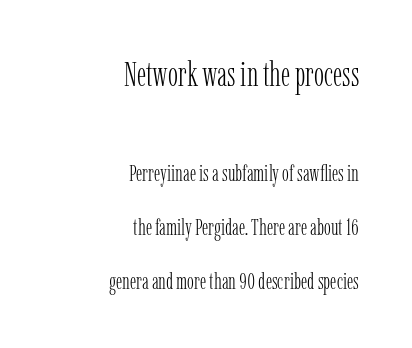
Q: Is the text bold? A: No.
Q: Is the text italic (slanted)? A: No, it is upright.
Q: Is the typeface a serif or a sans-serif typeface? A: Serif.
Q: Is the text underlined? A: No.
Q: How is the paragraph aligned? A: Right-aligned.
Q: Is the spacing between letters normal or unusually wide? A: Normal.
Q: Is the spacing between lines tight, normal or loose? A: Loose.
Q: Which block of text is set in a larger size, the first (top) or the second (bottom)? A: The first (top) one.
Q: Width (condensed, normal, or wide)? A: Condensed.
Q: Stroke contrast? A: Low.
Q: x-height? A: Medium.
Q: Monospaced? A: No.
